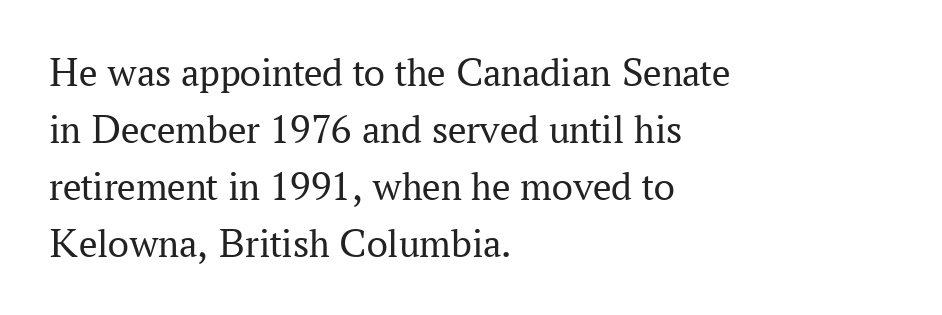
Anything drawn beneath the words? Only blank space. The horizontal fit of the characters is conventional and even. A serif font was chosen for this passage. Leftover space on each line is placed entirely after the last word. The strokes carry an ordinary text weight at most.
